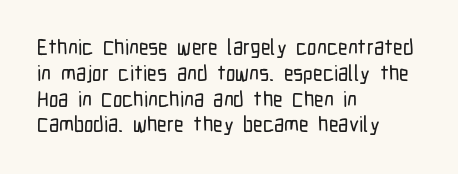
{"italic": "no", "underline": "no", "align": "left", "line_spacing_ratio": 1.23, "letter_spacing": "normal", "letter_spacing_em": 0.0, "glyph_px": 21}
